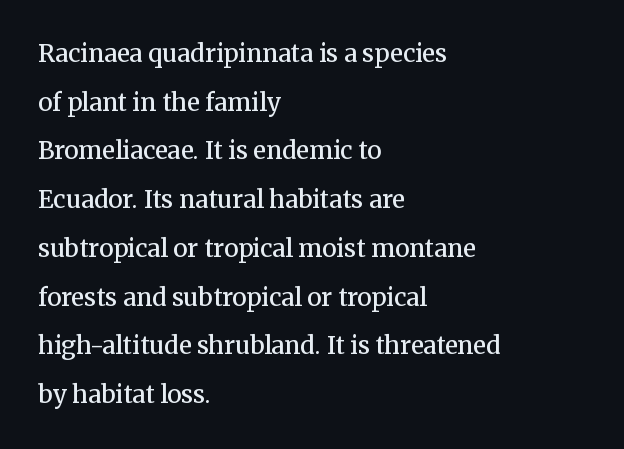
The image shows 24 px text type, upright; set left-aligned, loose line spacing (2.03x), normal letter spacing, not underlined.
